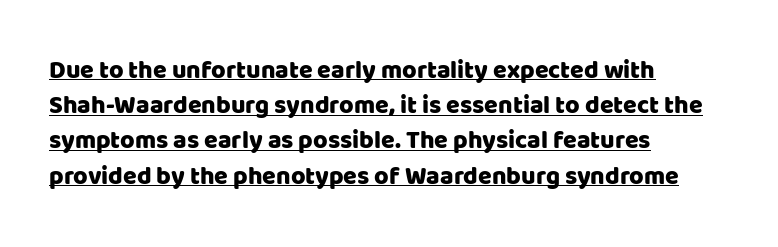
The image shows 25 px text type, upright; set left-aligned, normal line spacing (1.41x), normal letter spacing, underlined.
